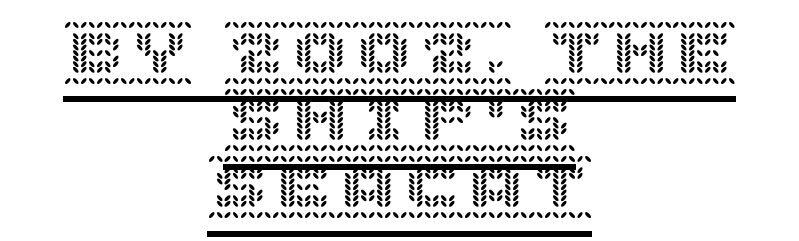
The image shows 64 px text type, upright; set centered, tight line spacing (1.05x), normal letter spacing, underlined; a large x-height.
